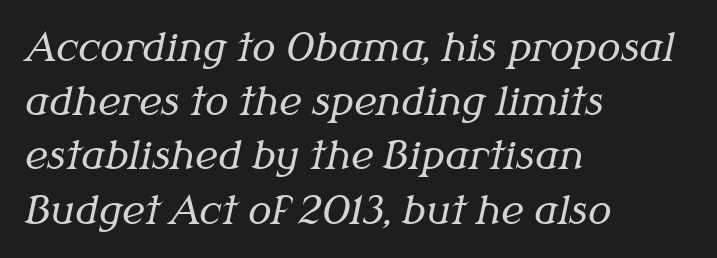
{"serif": "yes", "italic": "yes", "lean": "right", "slant_degrees": 12, "bold": "no", "weight": "regular", "width": "normal", "stroke_contrast": "medium", "x_height": "medium", "monospaced": "no", "underline": "no", "align": "left", "line_spacing": "normal", "line_spacing_ratio": 1.39, "letter_spacing": "normal", "letter_spacing_em": 0.0, "glyph_px": 39}
